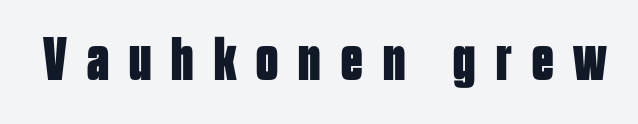
{"serif": "no", "italic": "no", "bold": "yes", "weight": "bold", "width": "condensed", "stroke_contrast": "low", "x_height": "large", "monospaced": "no", "underline": "no", "letter_spacing": "wide", "letter_spacing_em": 0.33, "glyph_px": 61}
